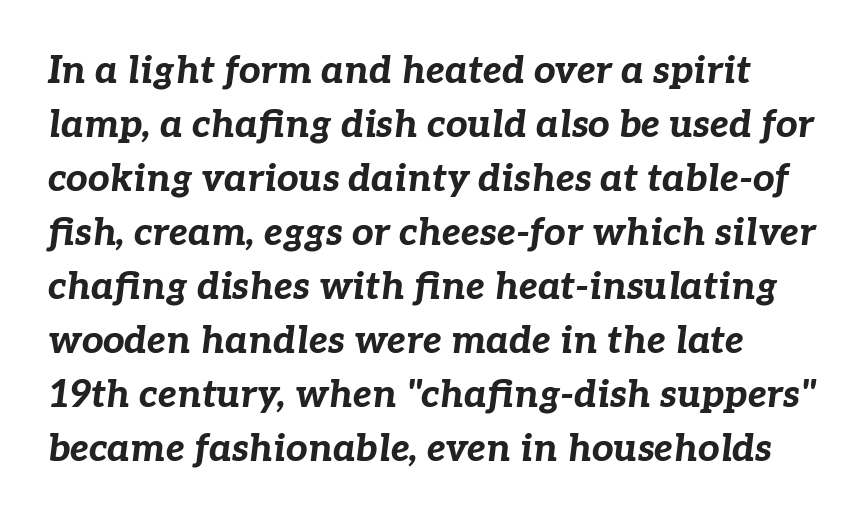
The image shows 38 px bold type, italic (leaning right); set normal line spacing (1.42x), normal letter spacing, not underlined; low stroke contrast and a medium x-height.
